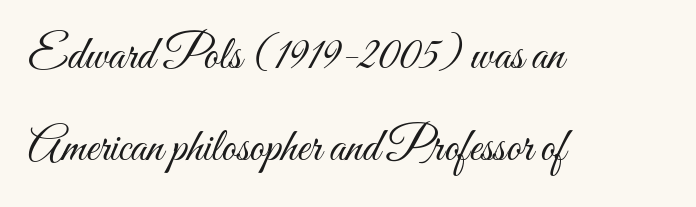
{"bold": "no", "weight": "light", "width": "condensed", "stroke_contrast": "medium", "x_height": "small", "monospaced": "no", "underline": "no", "align": "left", "line_spacing": "loose", "line_spacing_ratio": 1.95, "letter_spacing": "normal", "letter_spacing_em": 0.0, "glyph_px": 47}
